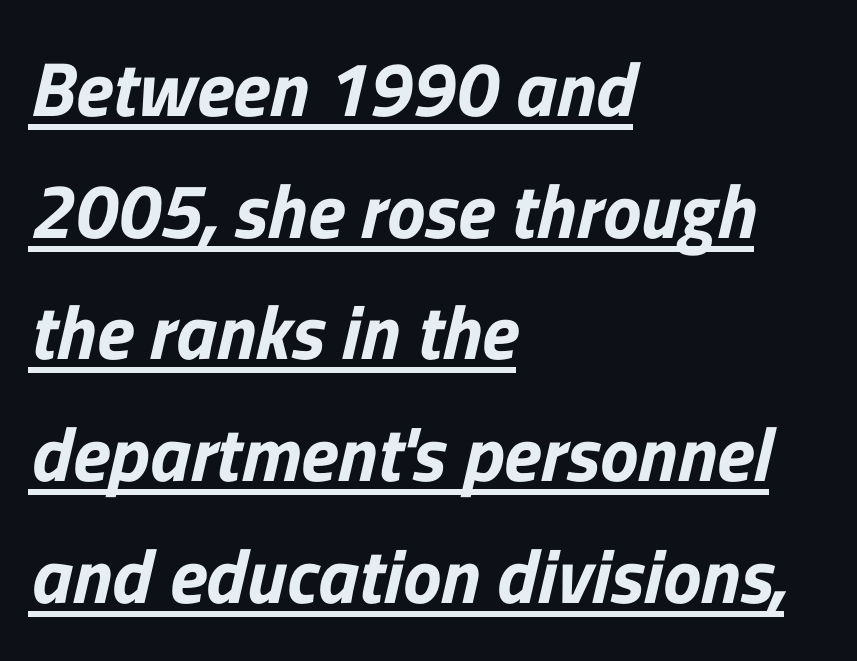
If you drew a ruler down the left edge, every line would touch it. You could not count columns in this text — the font is proportionally spaced. Is this a sans? Yes — the strokes have no serifs. The gaps between neighbouring characters are ordinary and unremarkable. The string is rendered with underlining switched on.
